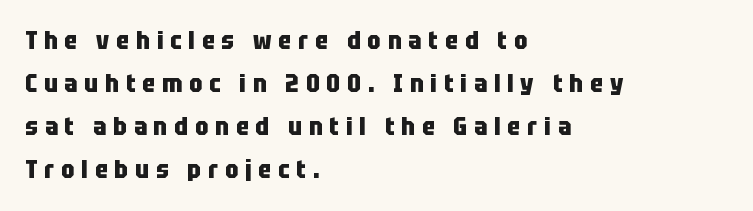
Q: Is the text bold? A: Yes.
Q: Is the text italic (slanted)? A: No, it is upright.
Q: Is the text underlined? A: No.
Q: How is the paragraph aligned? A: Left-aligned.
Q: Is the spacing between letters normal or unusually wide? A: Unusually wide.
